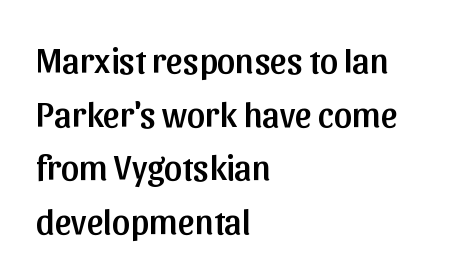
{"serif": "no", "italic": "no", "width": "normal", "stroke_contrast": "low", "x_height": "medium", "monospaced": "no", "underline": "no", "align": "left", "line_spacing": "normal", "line_spacing_ratio": 1.49, "letter_spacing": "normal", "letter_spacing_em": 0.0, "glyph_px": 36}
